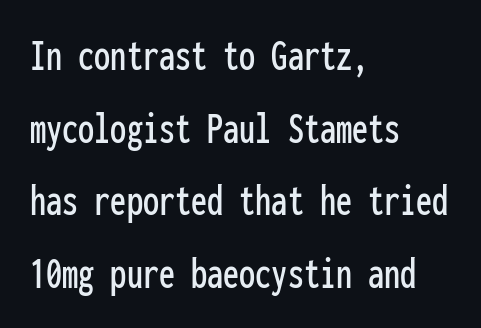
The image shows 46 px condensed sans-serif type, upright, monospaced; set left-aligned, normal line spacing (1.58x), normal letter spacing, not underlined; low stroke contrast and a medium x-height.
